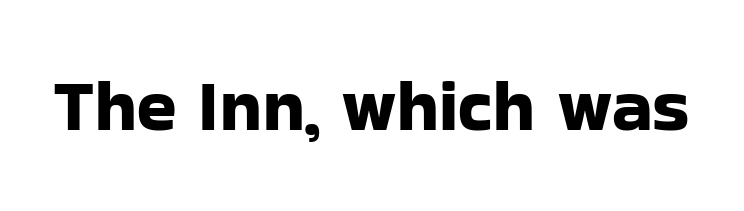
{"serif": "no", "italic": "no", "width": "normal", "stroke_contrast": "low", "x_height": "medium", "monospaced": "no", "underline": "no", "letter_spacing": "normal", "letter_spacing_em": 0.0, "glyph_px": 73}
